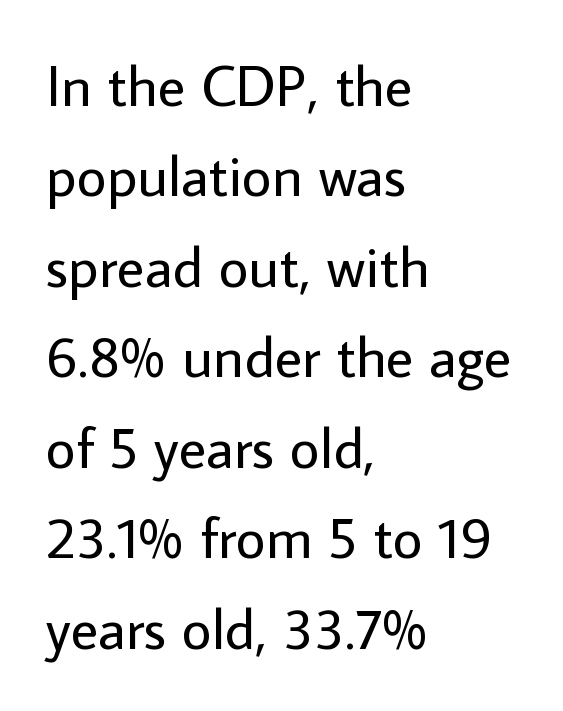
Q: Is the text bold? A: No.
Q: Is the text italic (slanted)? A: No, it is upright.
Q: Is the typeface a serif or a sans-serif typeface? A: Sans-serif.
Q: Is the text underlined? A: No.
Q: How is the paragraph aligned? A: Left-aligned.
Q: Is the spacing between letters normal or unusually wide? A: Normal.
Q: Is the spacing between lines tight, normal or loose? A: Normal.
Q: Width (condensed, normal, or wide)? A: Normal.
Q: Stroke contrast? A: Low.
Q: x-height? A: Medium.
Q: Monospaced? A: No.
